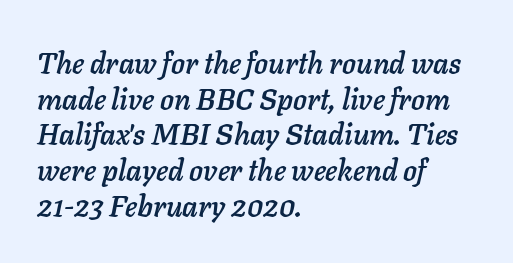
Proportional: the letters do not fall into vertical columns. Reading down the block, your eye returns to a fixed left position each line. Looking at the ascenders, they clearly lean. Unmarked baselines from the first word to the last.
